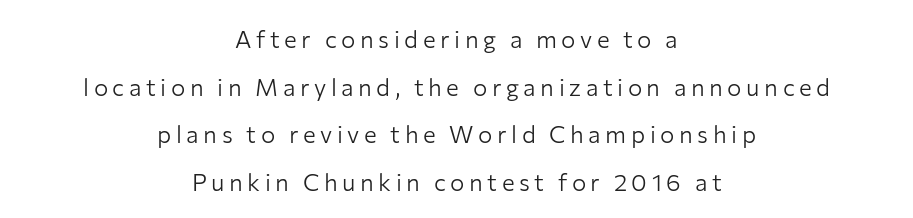
Q: Is the text bold? A: No.
Q: Is the text italic (slanted)? A: No, it is upright.
Q: Is the text underlined? A: No.
Q: How is the paragraph aligned? A: Centered.
Q: Is the spacing between lines tight, normal or loose? A: Loose.
